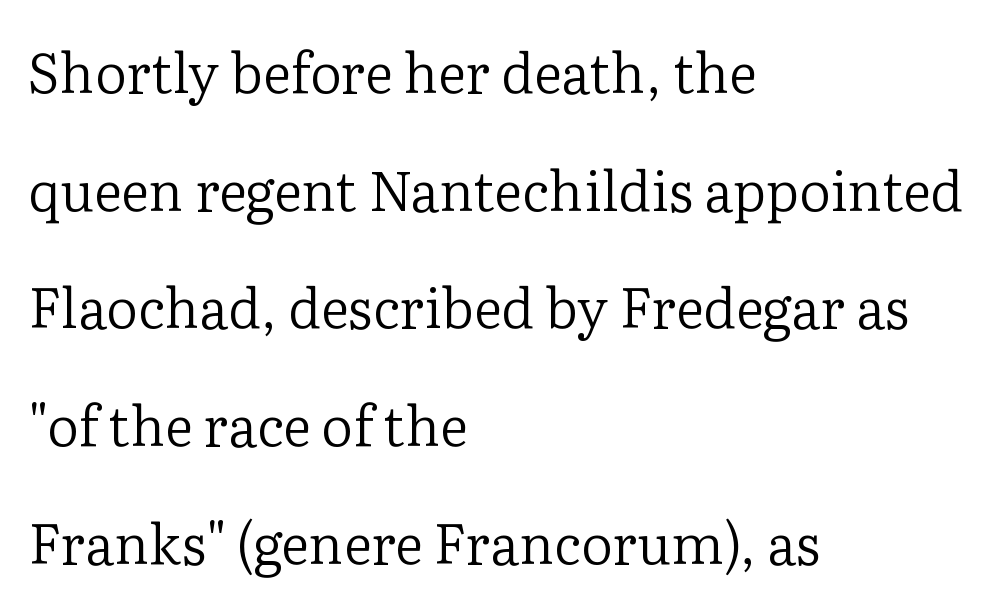
{"serif": "yes", "italic": "no", "bold": "no", "weight": "regular", "width": "normal", "stroke_contrast": "low", "x_height": "medium", "monospaced": "no", "underline": "no", "align": "left", "line_spacing": "loose", "line_spacing_ratio": 2.14, "letter_spacing": "normal", "letter_spacing_em": 0.0, "glyph_px": 55}
